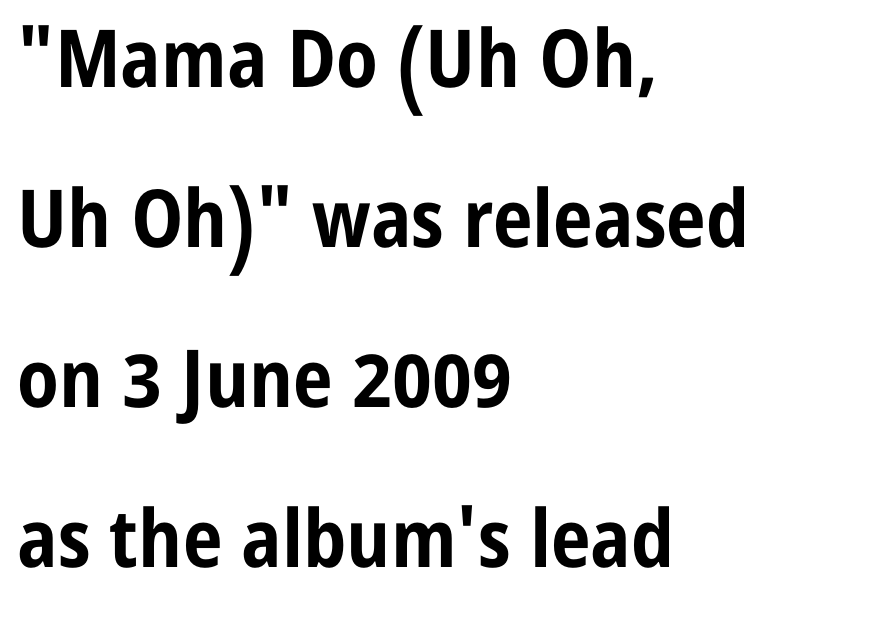
{"serif": "no", "italic": "no", "bold": "yes", "weight": "bold", "width": "condensed", "stroke_contrast": "low", "x_height": "medium", "monospaced": "no", "underline": "no", "align": "left", "line_spacing": "loose", "line_spacing_ratio": 2.0, "letter_spacing": "normal", "letter_spacing_em": 0.0, "glyph_px": 80}
